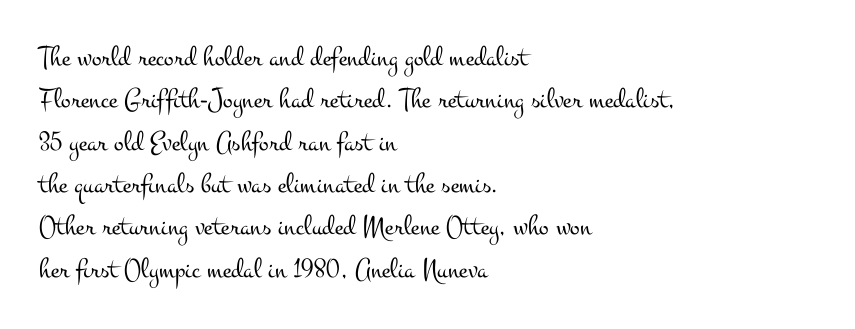
Q: Is the text bold? A: No.
Q: Is the text italic (slanted)? A: Yes.
Q: Is the typeface a serif or a sans-serif typeface? A: Serif.
Q: Is the text underlined? A: No.
Q: How is the paragraph aligned? A: Left-aligned.
Q: Is the spacing between letters normal or unusually wide? A: Normal.
Q: Is the spacing between lines tight, normal or loose? A: Normal.
Q: Width (condensed, normal, or wide)? A: Wide.
Q: Stroke contrast? A: Medium.
Q: x-height? A: Small.
Q: Monospaced? A: No.
